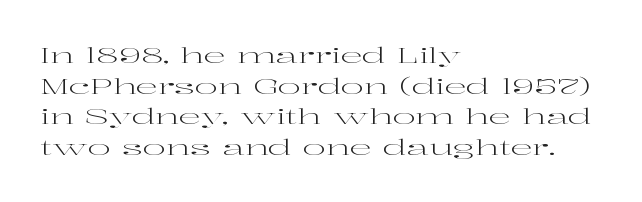
{"italic": "no", "bold": "no", "underline": "no", "align": "left", "line_spacing": "normal", "line_spacing_ratio": 1.39, "letter_spacing": "normal", "letter_spacing_em": 0.0, "glyph_px": 22}
